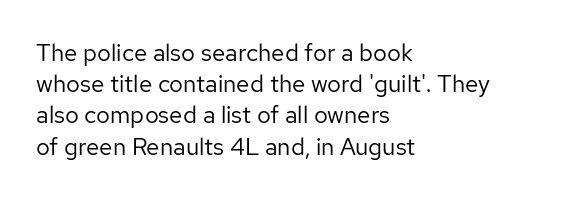
The ragged edge is on the right, which tells us the setting is flush left. The passage shown is not underscored anywhere. These lines were composed using upright roman letters. This sample uses plain, unmodified letter spacing. Reading down the column, the eye jumps a familiar distance to each next line.
